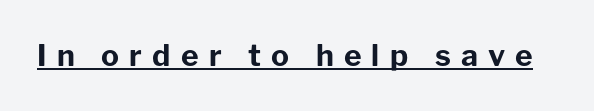
{"serif": "no", "italic": "no", "bold": "yes", "weight": "bold", "width": "normal", "stroke_contrast": "low", "x_height": "medium", "monospaced": "no", "underline": "yes", "letter_spacing": "wide", "letter_spacing_em": 0.34, "glyph_px": 30}
